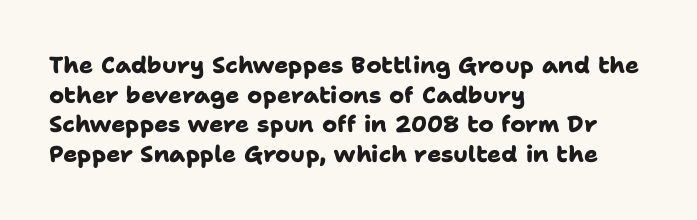
The image shows 23 px bold type; set left-aligned, normal line spacing (1.29x), normal letter spacing, not underlined.
